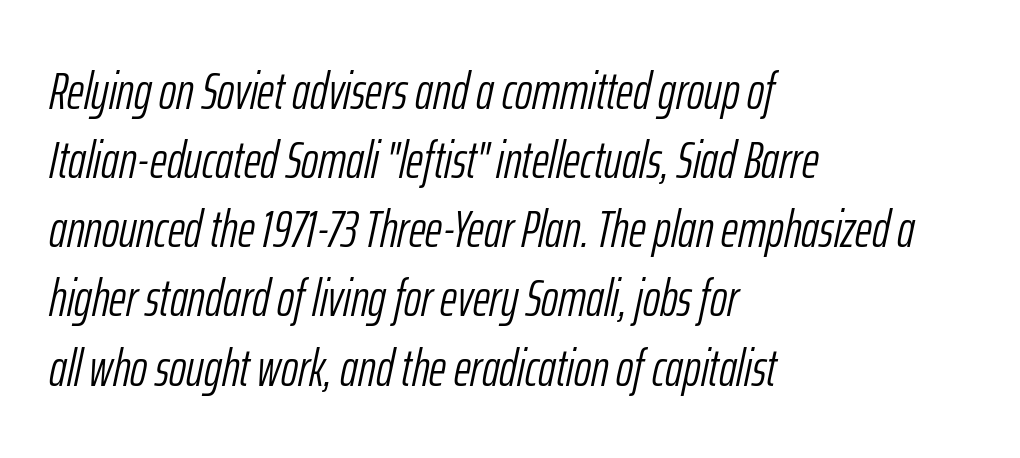
The image shows 52 px light, condensed type, italic (leaning right); set left-aligned, normal line spacing (1.33x), normal letter spacing, not underlined; low stroke contrast and a medium x-height.
